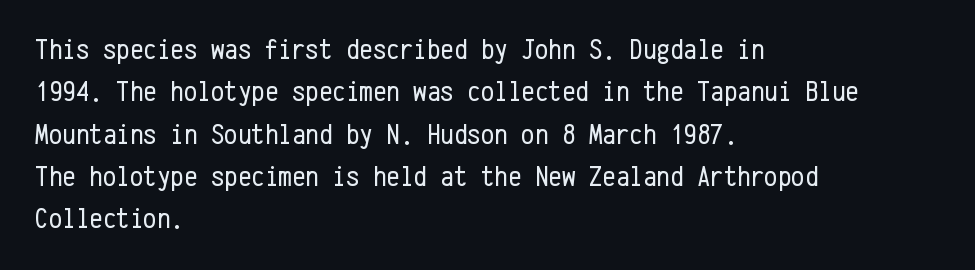
{"serif": "no", "italic": "no", "bold": "no", "weight": "regular", "width": "condensed", "stroke_contrast": "low", "x_height": "medium", "monospaced": "yes", "underline": "no", "align": "left", "line_spacing": "normal", "line_spacing_ratio": 1.41, "letter_spacing": "normal", "letter_spacing_em": 0.0, "glyph_px": 30}
